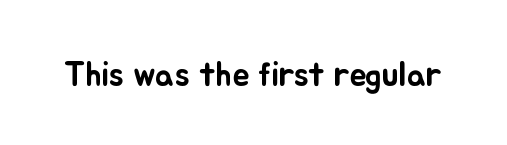
Q: Is the text italic (slanted)? A: No, it is upright.
Q: Is the text underlined? A: No.
Q: Is the spacing between letters normal or unusually wide? A: Normal.
Q: Width (condensed, normal, or wide)? A: Normal.
Q: Stroke contrast? A: Low.
Q: x-height? A: Small.
Q: Monospaced? A: No.
